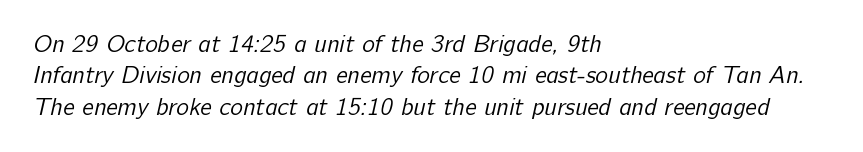
The image shows 24 px text type; set left-aligned, normal line spacing (1.31x), normal letter spacing, not underlined.
